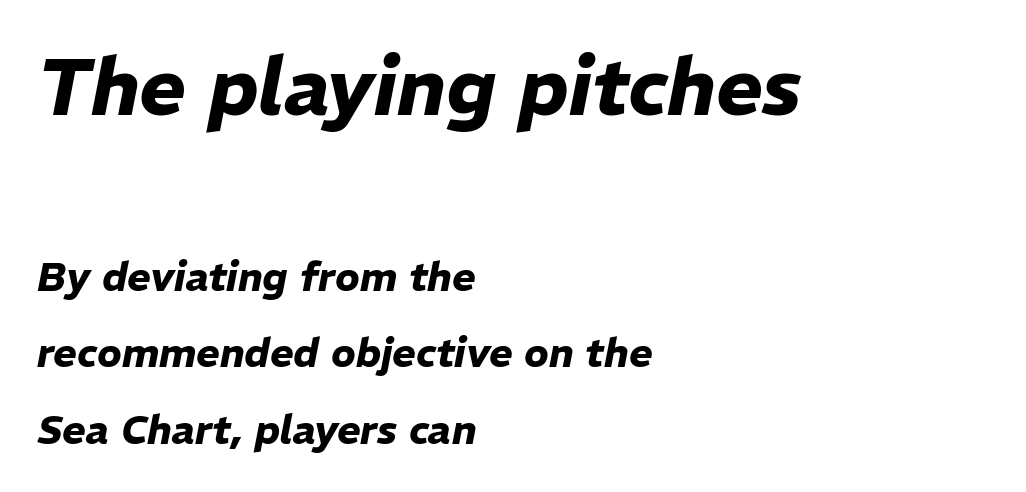
The image shows 79 px heavy type, italic (leaning right); set left-aligned, loose line spacing (1.91x), normal letter spacing, not underlined; the first (top) block is 1.98x larger; low stroke contrast and a medium x-height.
